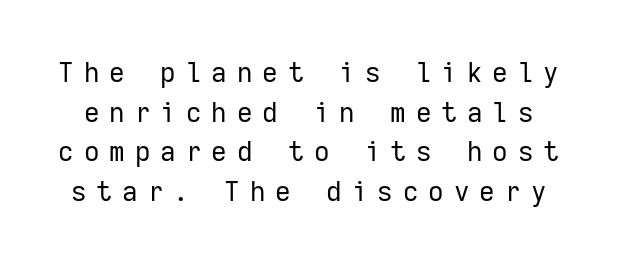
This is not heavy type; no bold has been used. Rendered with straight, roman letterforms. The foot of each line stays bare and open. Compared with typical paragraphs, the rows here are spaced about the same.
